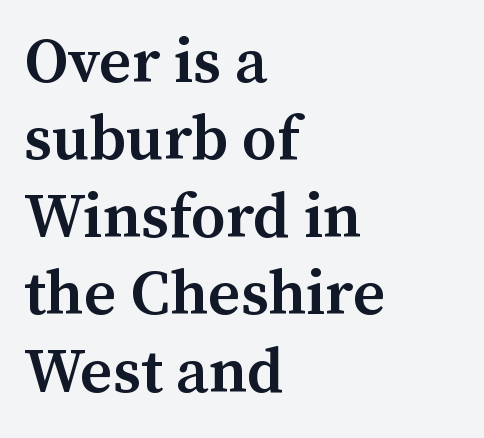
Notice the strokes are somewhat thickened but not fully heavy: this is a semibold. You could call the tracking neutral — neither tight nor loose. Old-style or modern, the face here clearly has serifs. Is this a fixed-width face? No — the glyphs have proportional, varying widths. The baseline area is clear.
